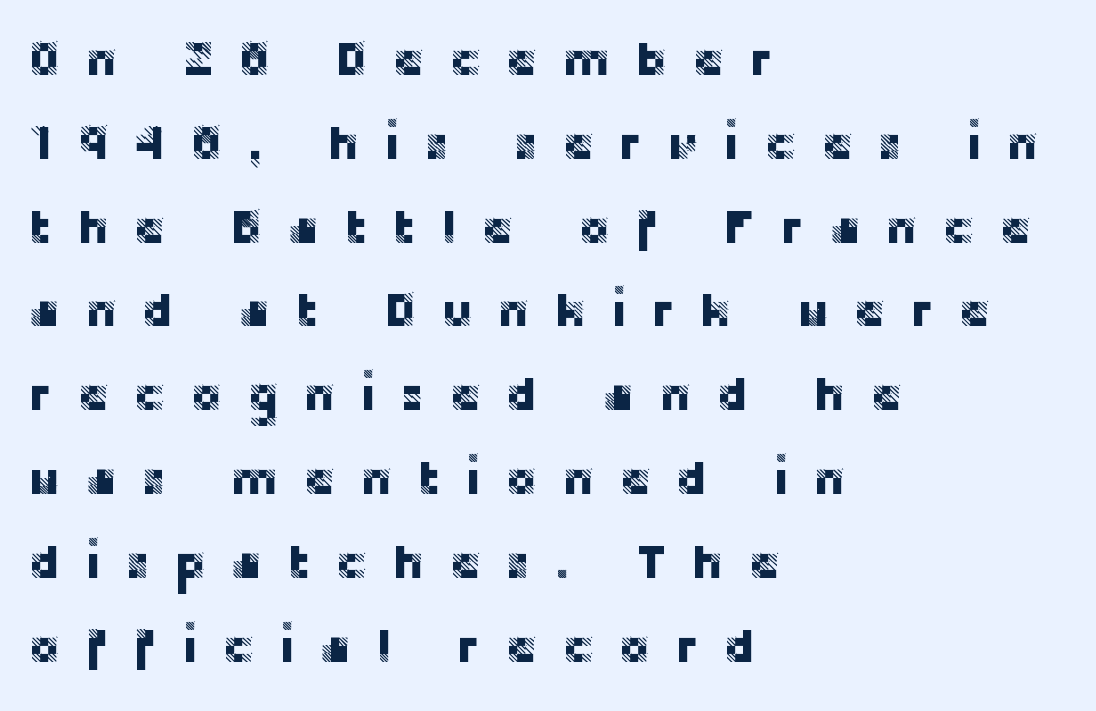
Every row of glyphs begins at an identical x-position on the left. Underline: absent. No feet cap the strokes, marking this as sans-serif type. Italic? Not at all — the glyphs are vertical. The letters are spread apart with noticeably loose tracking. Is this a fixed-width face? No — the glyphs have proportional, varying widths.
